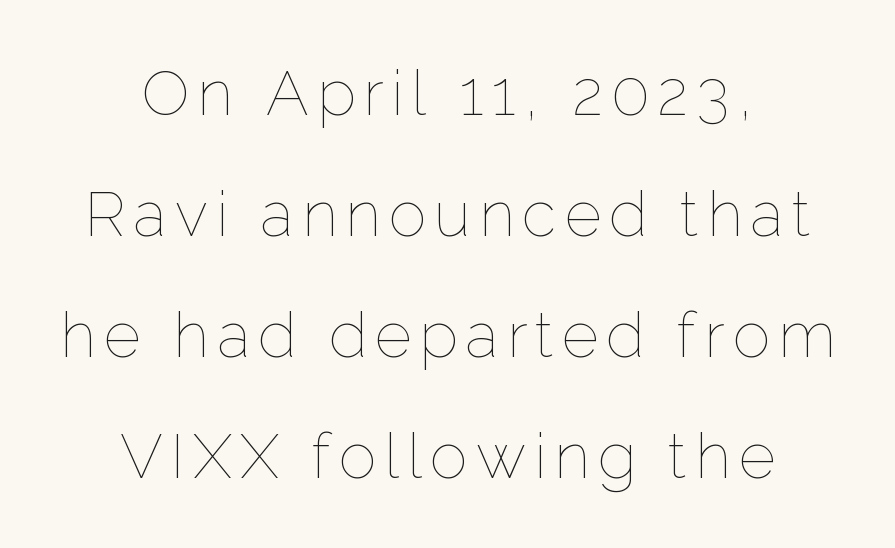
{"italic": "no", "bold": "no", "weight": "thin", "width": "normal", "stroke_contrast": "low", "x_height": "medium", "monospaced": "no", "underline": "no", "align": "center", "line_spacing": "loose", "line_spacing_ratio": 1.92, "glyph_px": 63}
